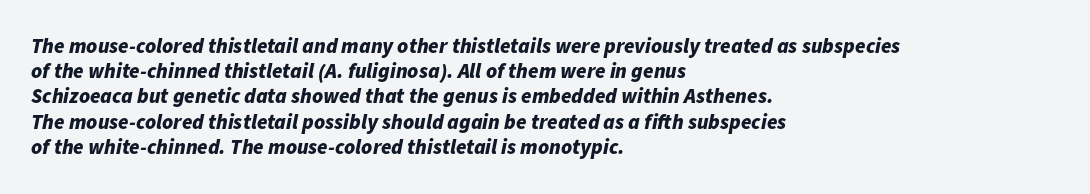
The image shows 21 px bold type, italic (leaning right); set left-aligned, line spacing 1.2x, normal letter spacing, not underlined.
